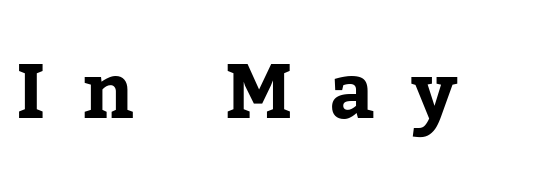
Q: Is the text bold? A: Yes.
Q: Is the text italic (slanted)? A: No, it is upright.
Q: Is the typeface a serif or a sans-serif typeface? A: Serif.
Q: Is the text underlined? A: No.
Q: Is the spacing between letters normal or unusually wide? A: Unusually wide.
Q: Width (condensed, normal, or wide)? A: Normal.
Q: Stroke contrast? A: Low.
Q: x-height? A: Medium.
Q: Monospaced? A: No.
